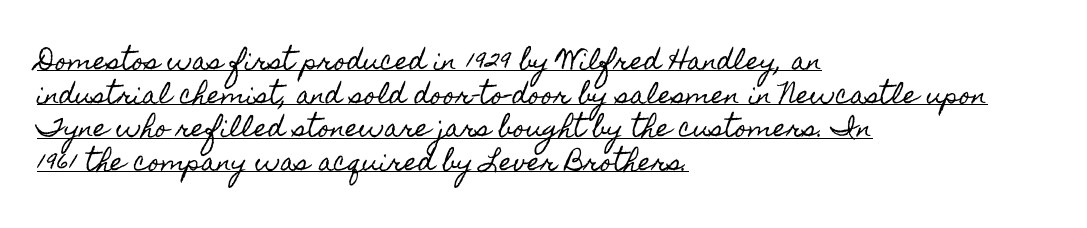
The image shows 24 px text type; set left-aligned, normal line spacing (1.4x), normal letter spacing, underlined.
